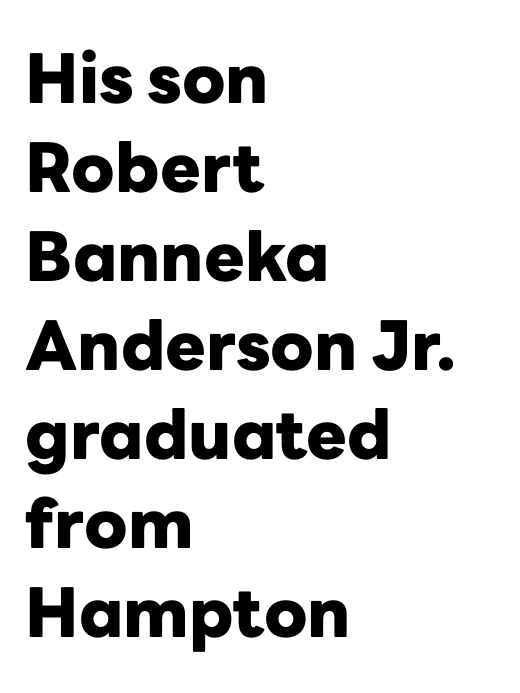
What weight is shown? A full bold with thick strokes. The passage shown is typeset with a sans-serif family. Type without underlining. Horizontal alignment here is leftward, the default for most running prose. Standard letterfit; no display-style spreading of the glyphs.
